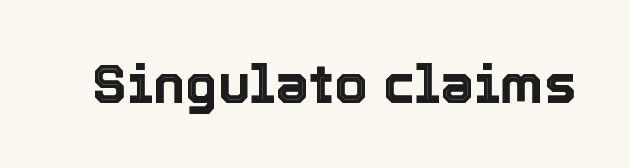
Q: Is the text italic (slanted)? A: No, it is upright.
Q: Is the text underlined? A: No.
Q: Is the spacing between letters normal or unusually wide? A: Normal.
Q: Width (condensed, normal, or wide)? A: Normal.
Q: x-height? A: Medium.
Q: Monospaced? A: No.
